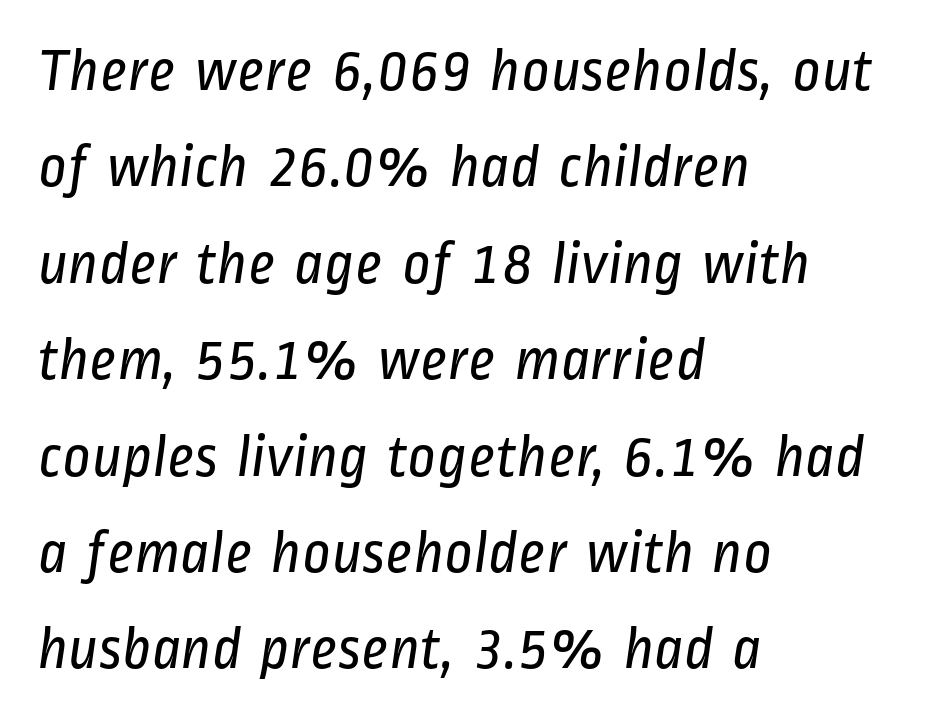
Q: Is the text bold? A: No.
Q: Is the typeface a serif or a sans-serif typeface? A: Sans-serif.
Q: Is the text underlined? A: No.
Q: How is the paragraph aligned? A: Left-aligned.
Q: Is the spacing between letters normal or unusually wide? A: Normal.
Q: Is the spacing between lines tight, normal or loose? A: Normal.
Q: Width (condensed, normal, or wide)? A: Condensed.
Q: Stroke contrast? A: Low.
Q: x-height? A: Medium.
Q: Monospaced? A: No.
